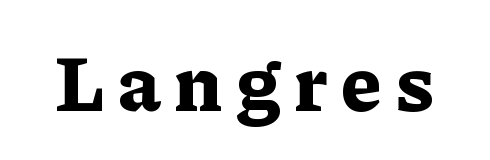
{"serif": "yes", "italic": "no", "bold": "yes", "weight": "bold", "width": "normal", "stroke_contrast": "low", "x_height": "medium", "monospaced": "no", "underline": "no", "glyph_px": 78}
